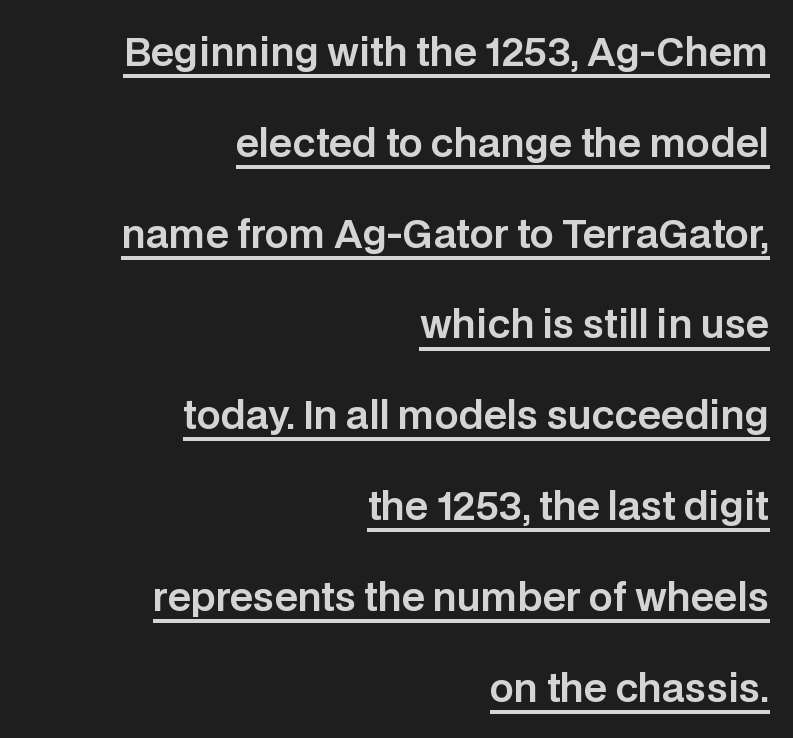
{"serif": "no", "italic": "no", "width": "normal", "stroke_contrast": "low", "x_height": "large", "monospaced": "no", "underline": "yes", "align": "right", "line_spacing": "loose", "line_spacing_ratio": 2.39, "letter_spacing": "normal", "letter_spacing_em": 0.0, "glyph_px": 38}
